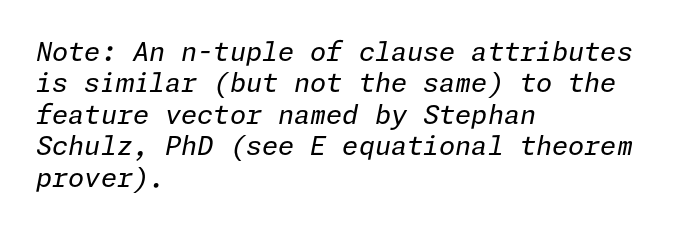
Q: Is the text bold? A: No.
Q: Is the text italic (slanted)? A: Yes, it leans right by about 11 degrees.
Q: Is the text underlined? A: No.
Q: How is the paragraph aligned? A: Left-aligned.
Q: Is the spacing between letters normal or unusually wide? A: Normal.
